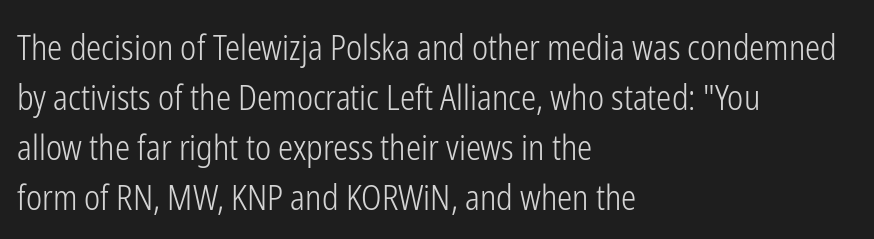
The image shows 34 px light, condensed sans-serif type, upright; set left-aligned, normal line spacing (1.47x), normal letter spacing, not underlined; low stroke contrast and a medium x-height.
